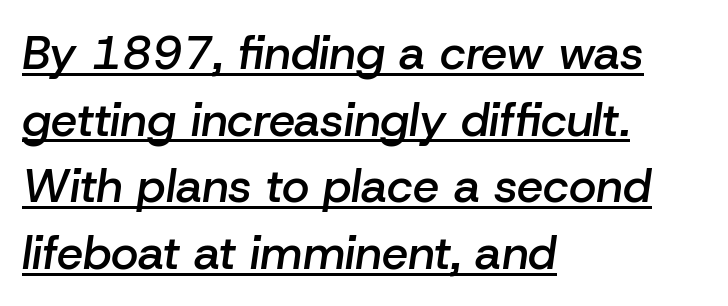
Between one letter and the next there's only the usual sliver of space. The designer left line spacing at the default. Each letter keeps its own natural width here, so spacing adapts to shape. The lettering is marked with a stroke running underneath it. Compared with an ordinary text face, these strokes are moderately heavier — a semibold. A typesetter would mark this as italic.
